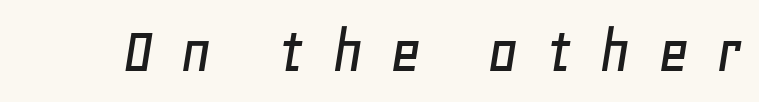
Q: Is the text italic (slanted)? A: Yes, it leans right by about 11 degrees.
Q: Is the text underlined? A: No.
Q: Is the spacing between letters normal or unusually wide? A: Unusually wide.
Q: Width (condensed, normal, or wide)? A: Normal.
Q: Stroke contrast? A: Low.
Q: x-height? A: Large.
Q: Monospaced? A: No.
